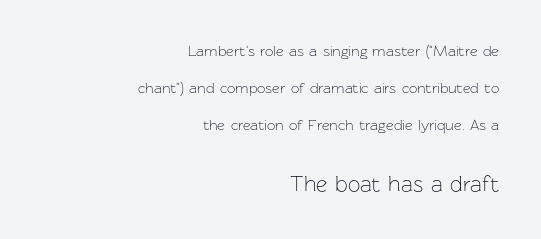
The image shows 22 px text type, upright; set right-aligned, loose line spacing (2.48x), normal letter spacing, not underlined; the second (bottom) block is 1.47x larger.
